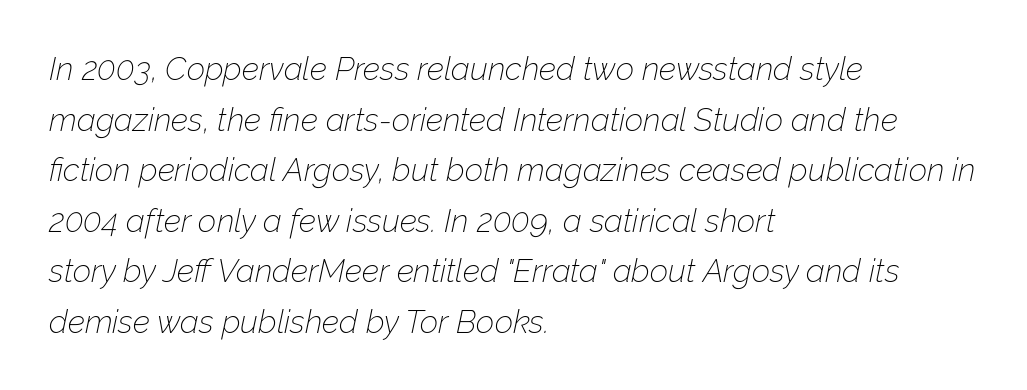
The image shows 32 px thin type, italic (leaning right); set left-aligned, normal line spacing (1.58x), normal letter spacing, not underlined; low stroke contrast and a medium x-height.
